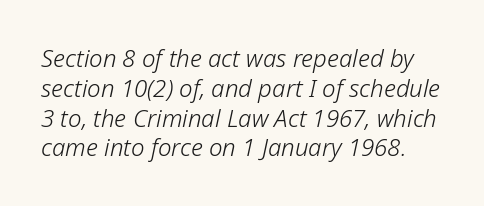
The image shows 24 px text type, italic (leaning right); set line spacing 1.24x, normal letter spacing, not underlined.
